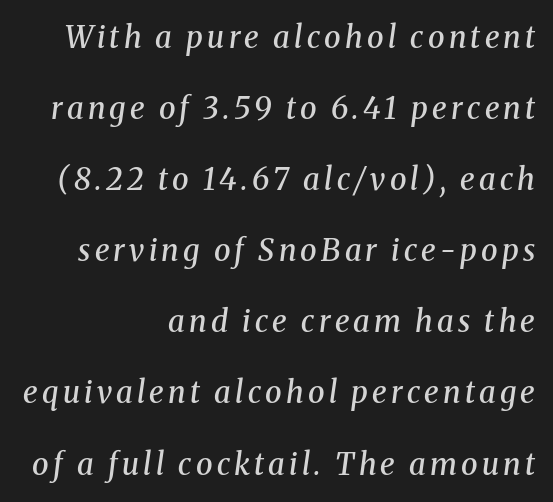
Interline gaps are noticeably wide in this sample. In terms of weight, the rendering is demibold, just under bold. Horizontal alignment here is rightward, an uncommon choice for prose. What kind of face is this? One with serifs. Compared with ordinary roman type, these characters are visibly tilted. Underlining? Definitely not there.
